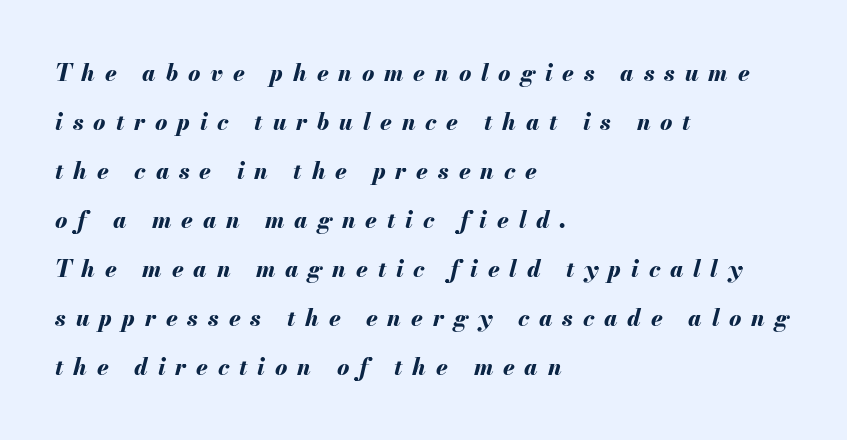
Q: Is the text bold? A: Yes.
Q: Is the text italic (slanted)? A: Yes, it leans right by about 13 degrees.
Q: Is the text underlined? A: No.
Q: How is the paragraph aligned? A: Left-aligned.
Q: Is the spacing between letters normal or unusually wide? A: Unusually wide.
Q: Is the spacing between lines tight, normal or loose? A: Loose.
